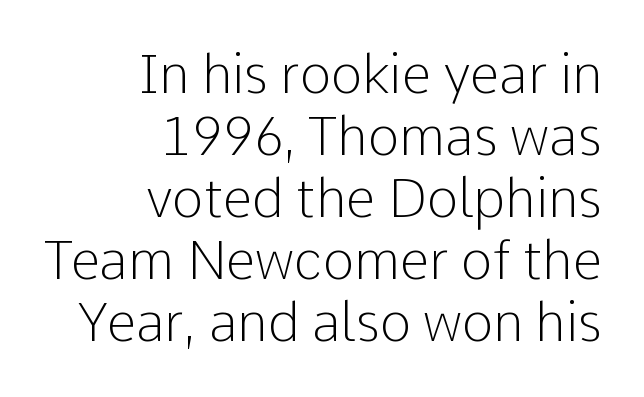
This sample has the flowing, uneven cadence of proportional lettering. The lettering stays uniformly vertical, giving the passage a roman look. You can tell from the bare stems that sans-serif type was used. Plain, unruled lines of type. Standard letterfit; no display-style spreading of the glyphs. Caption: face not bold, strokes unweighted.
